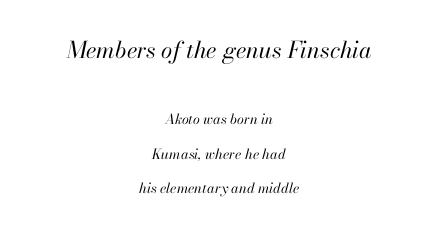
The image shows 23 px text type, italic (leaning right); set centered, loose line spacing (2.49x), normal letter spacing, not underlined; the first (top) block is 1.64x larger.
